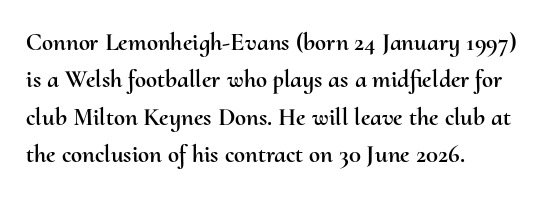
The image shows 25 px text type, upright; set left-aligned, normal line spacing (1.5x), normal letter spacing, not underlined.
